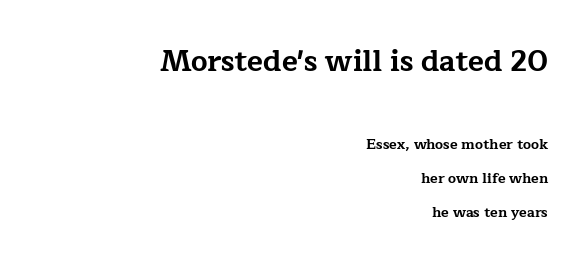
Q: Is the text bold? A: Yes.
Q: Is the text italic (slanted)? A: No, it is upright.
Q: Is the typeface a serif or a sans-serif typeface? A: Serif.
Q: Is the text underlined? A: No.
Q: How is the paragraph aligned? A: Right-aligned.
Q: Is the spacing between letters normal or unusually wide? A: Normal.
Q: Is the spacing between lines tight, normal or loose? A: Loose.
Q: Which block of text is set in a larger size, the first (top) or the second (bottom)? A: The first (top) one.
Q: Width (condensed, normal, or wide)? A: Wide.
Q: Stroke contrast? A: Low.
Q: x-height? A: Medium.
Q: Monospaced? A: No.
